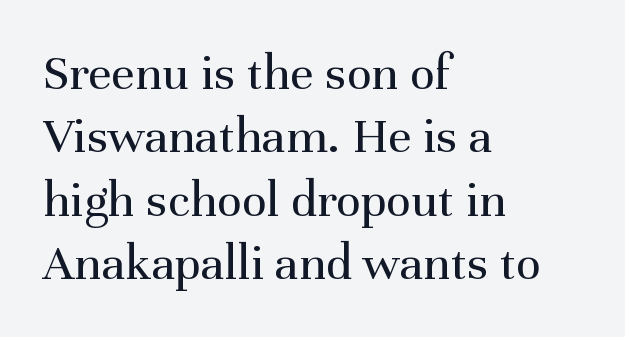
Q: Is the text bold? A: No.
Q: Is the text italic (slanted)? A: No, it is upright.
Q: Is the typeface a serif or a sans-serif typeface? A: Serif.
Q: Is the text underlined? A: No.
Q: How is the paragraph aligned? A: Left-aligned.
Q: Is the spacing between letters normal or unusually wide? A: Normal.
Q: Width (condensed, normal, or wide)? A: Normal.
Q: Stroke contrast? A: Medium.
Q: x-height? A: Medium.
Q: Monospaced? A: No.
